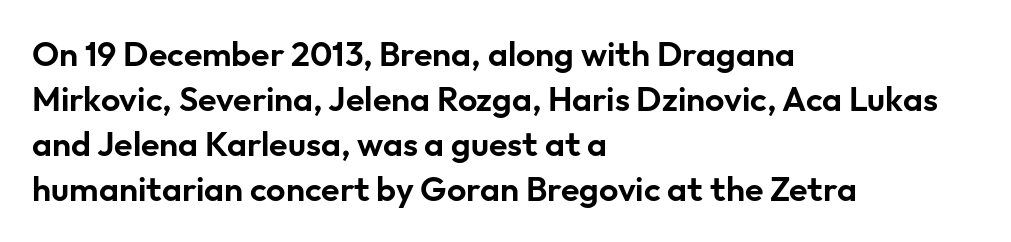
{"serif": "no", "italic": "no", "width": "normal", "stroke_contrast": "low", "x_height": "medium", "monospaced": "no", "underline": "no", "align": "left", "line_spacing": "normal", "line_spacing_ratio": 1.32, "letter_spacing": "normal", "letter_spacing_em": 0.0, "glyph_px": 34}
